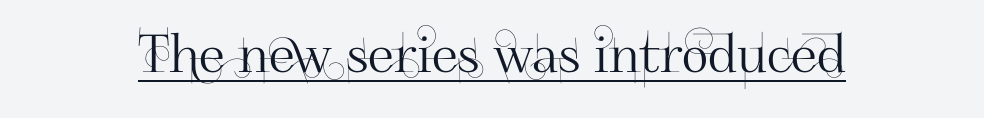
{"serif": "no", "italic": "no", "width": "normal", "stroke_contrast": "high", "x_height": "small", "monospaced": "no", "underline": "yes", "letter_spacing": "normal", "letter_spacing_em": 0.0, "glyph_px": 52}
